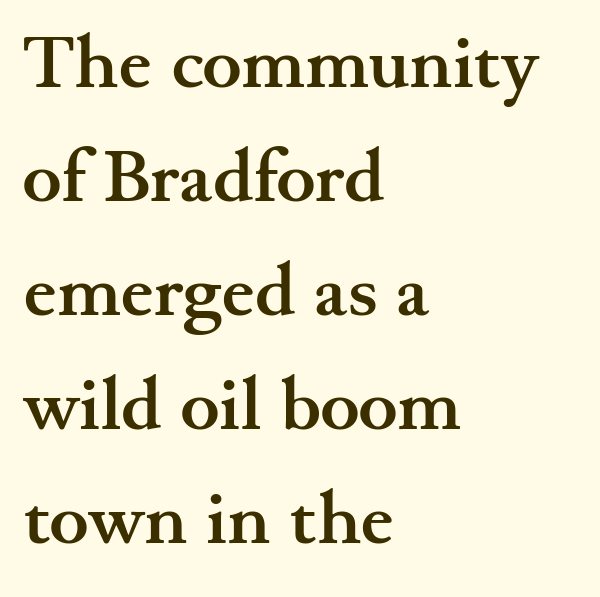
The image shows 74 px semibold, wide serif type, upright; set left-aligned, normal line spacing (1.54x), normal letter spacing, not underlined; medium stroke contrast and a small x-height.
